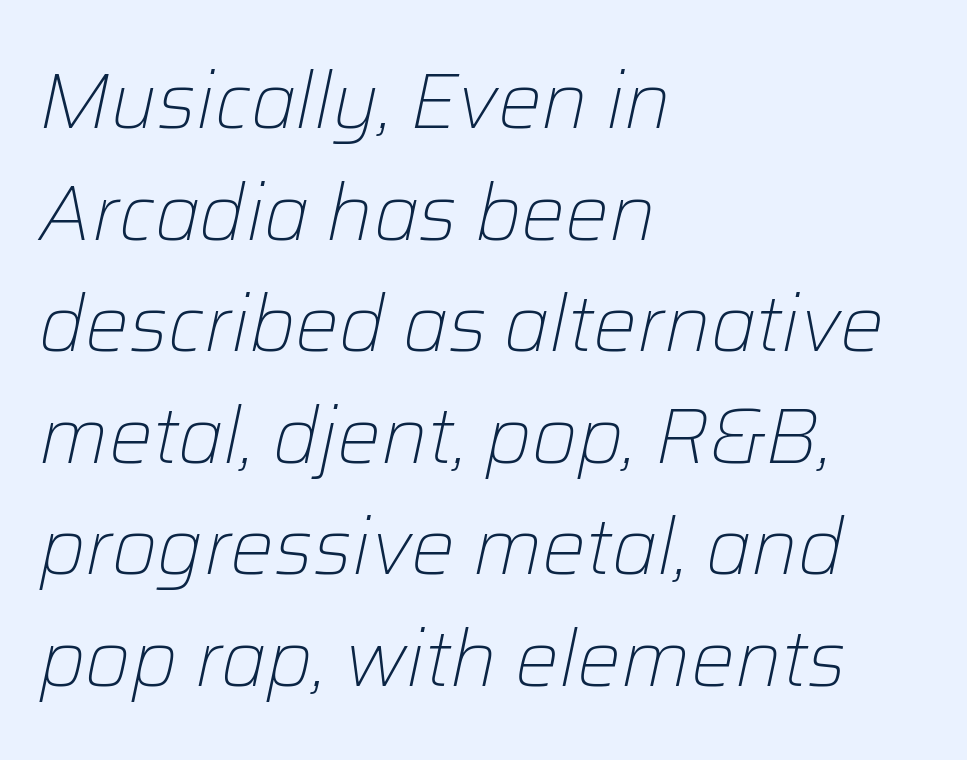
The image shows 78 px light type, italic (leaning right); set left-aligned, normal line spacing (1.43x), normal letter spacing, not underlined; low stroke contrast and a medium x-height.
